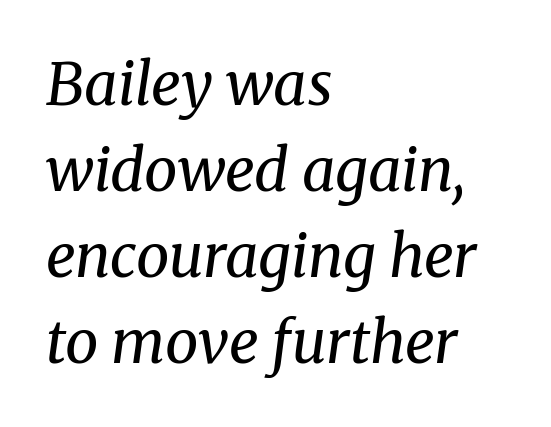
{"serif": "yes", "italic": "yes", "lean": "right", "slant_degrees": 8, "bold": "no", "weight": "regular", "width": "normal", "stroke_contrast": "medium", "x_height": "medium", "monospaced": "no", "underline": "no", "align": "left", "line_spacing": "normal", "line_spacing_ratio": 1.46, "letter_spacing": "normal", "letter_spacing_em": 0.0, "glyph_px": 59}
